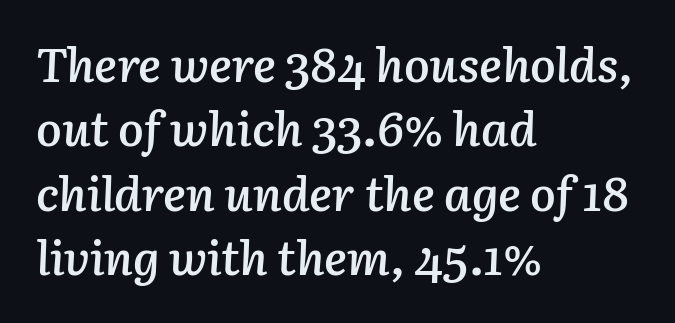
Q: Is the text bold? A: Semi-bold.
Q: Is the text italic (slanted)? A: Yes, it leans right by about 3 degrees.
Q: Is the text underlined? A: No.
Q: How is the paragraph aligned? A: Left-aligned.
Q: Is the spacing between letters normal or unusually wide? A: Normal.
Q: Is the spacing between lines tight, normal or loose? A: Normal.
Q: Width (condensed, normal, or wide)? A: Normal.
Q: Stroke contrast? A: Low.
Q: x-height? A: Medium.
Q: Monospaced? A: No.
